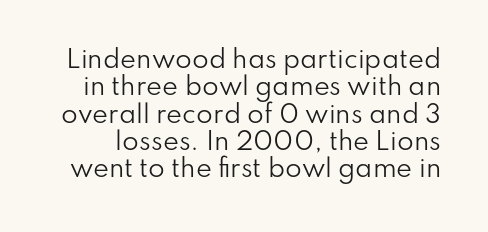
{"italic": "no", "bold": "no", "underline": "no", "line_spacing": "tight", "line_spacing_ratio": 1.14, "letter_spacing": "normal", "letter_spacing_em": 0.0, "glyph_px": 24}
